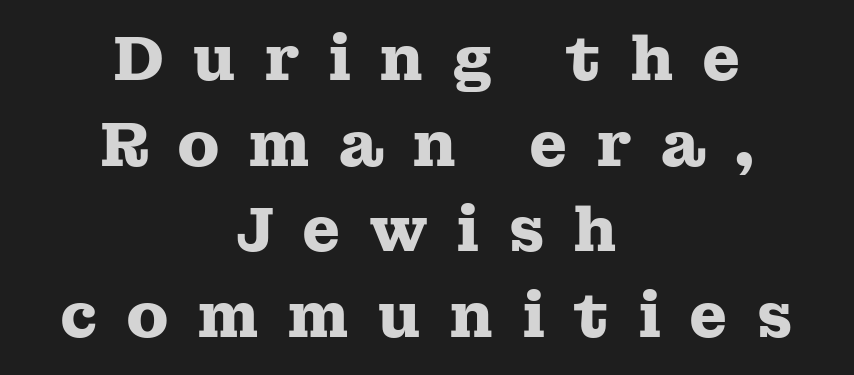
Q: Is the text bold? A: Yes.
Q: Is the text italic (slanted)? A: No, it is upright.
Q: Is the typeface a serif or a sans-serif typeface? A: Serif.
Q: Is the text underlined? A: No.
Q: How is the paragraph aligned? A: Centered.
Q: Is the spacing between letters normal or unusually wide? A: Unusually wide.
Q: Is the spacing between lines tight, normal or loose? A: Normal.
Q: Width (condensed, normal, or wide)? A: Wide.
Q: Stroke contrast? A: Medium.
Q: x-height? A: Medium.
Q: Monospaced? A: No.
